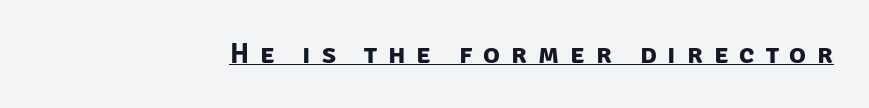
Is this a fixed-width face? No — the glyphs have proportional, varying widths. Type style note: lacks serifs. Students, observe the line beneath the letters — that is underlining. The rendering inserts visible extra space after every character. Weight: bold.
